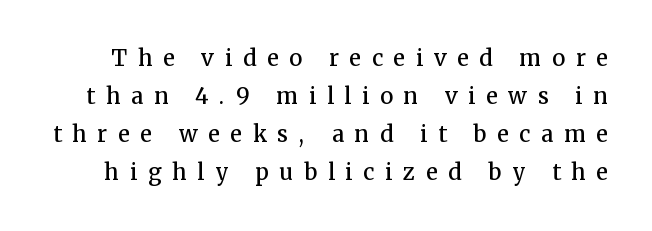
Q: Is the text bold? A: Semi-bold.
Q: Is the text italic (slanted)? A: No, it is upright.
Q: Is the text underlined? A: No.
Q: Is the spacing between letters normal or unusually wide? A: Unusually wide.
